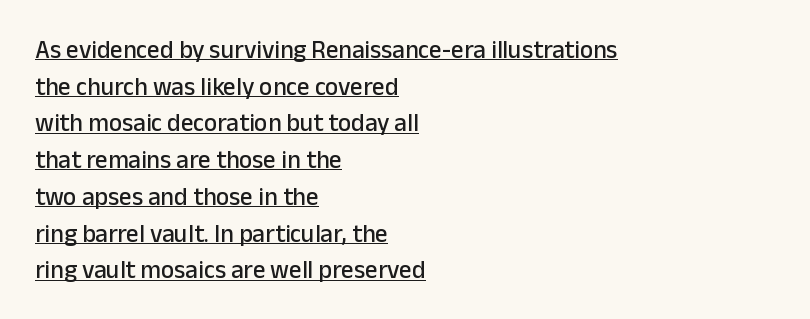
Q: Is the text italic (slanted)? A: No, it is upright.
Q: Is the text underlined? A: Yes.
Q: How is the paragraph aligned? A: Left-aligned.
Q: Is the spacing between letters normal or unusually wide? A: Normal.
Q: Is the spacing between lines tight, normal or loose? A: Normal.
